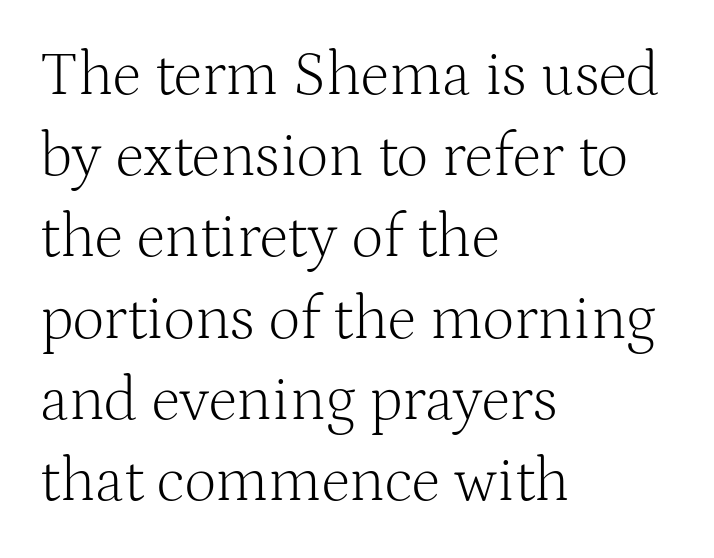
{"serif": "yes", "italic": "no", "bold": "no", "weight": "light", "width": "normal", "stroke_contrast": "medium", "x_height": "medium", "monospaced": "no", "underline": "no", "align": "left", "line_spacing": "normal", "line_spacing_ratio": 1.31, "letter_spacing": "normal", "letter_spacing_em": 0.0, "glyph_px": 62}
